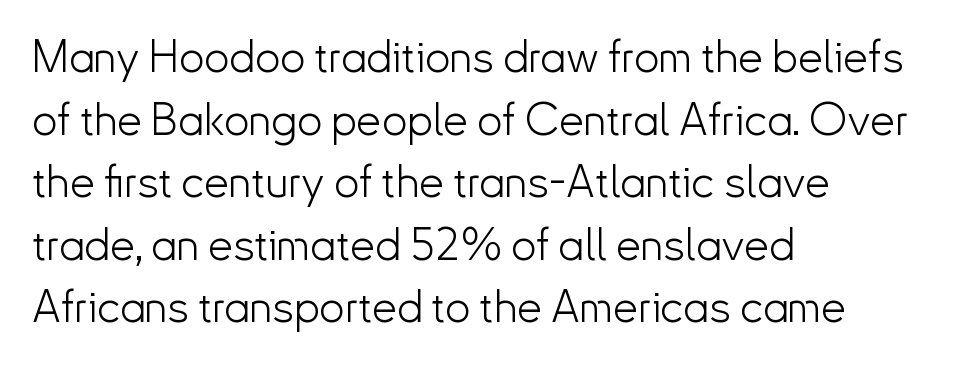
In CSS terms this would be text-align: left. This sample has the flowing, uneven cadence of proportional lettering. Ink coverage per letter is moderate at most. A roman cut, with each character standing at attention. Each new line begins a customary step beneath the previous one. Note: no serifs on the glyphs.
